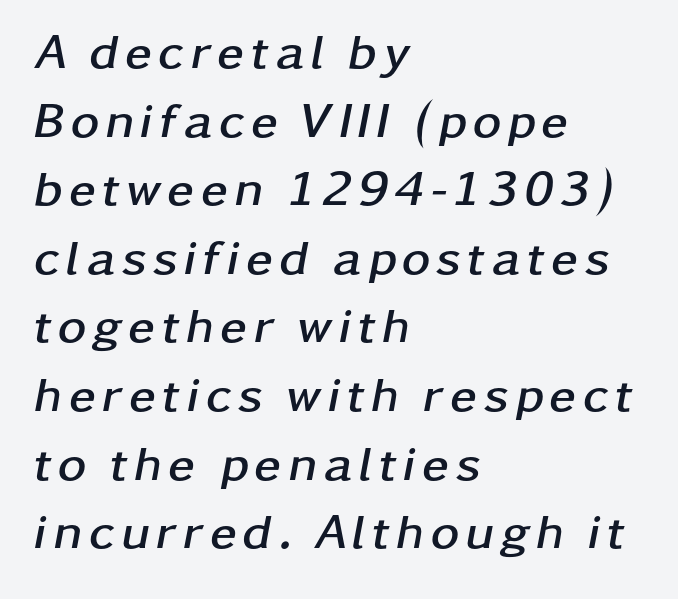
The image shows 49 px semibold, wide type, italic (leaning right); set left-aligned, normal line spacing (1.4x), not underlined; low stroke contrast and a medium x-height.
